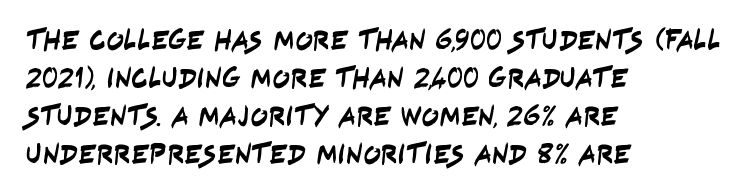
Check under the words: just untouched page. Are there feet on the stems? There aren't — it's a sans. This sample uses plain, unmodified letter spacing. The text block is weighted toward the left margin, trailing off unevenly rightward. The letters advance in unequal steps, a hallmark of proportional type.
